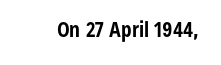
{"italic": "no", "bold": "yes", "underline": "no", "letter_spacing": "normal", "letter_spacing_em": 0.0, "glyph_px": 21}
